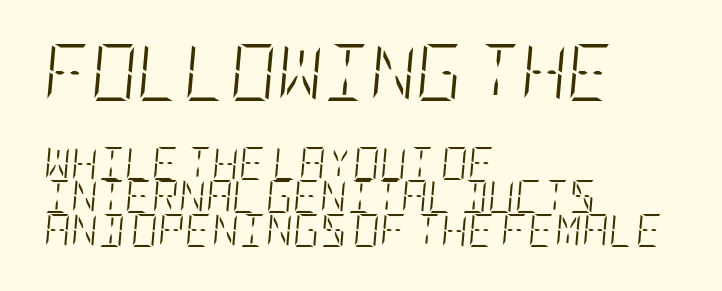
Ink coverage per letter is moderate at most. Left-aligned paragraph, ragged on the right. Compare the two chunks: the upper has the greater cap height. These lines were composed using italics. The gap between lines stays unmarked.
